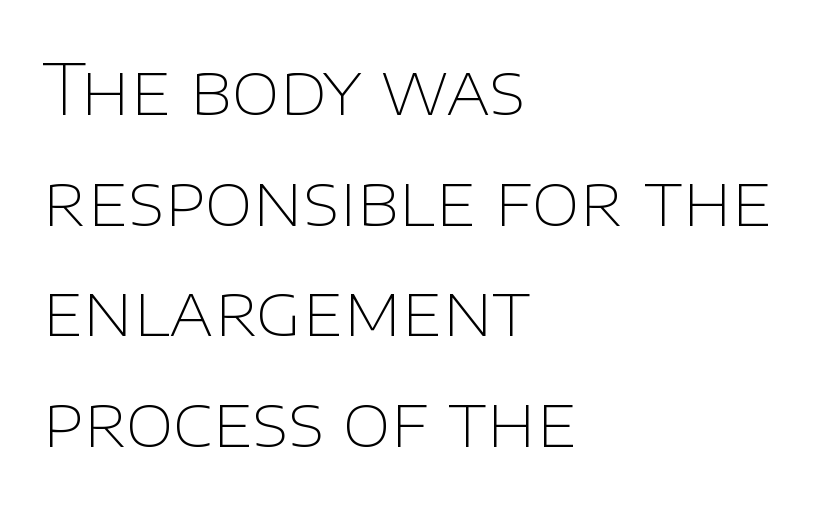
{"serif": "no", "italic": "no", "bold": "no", "weight": "thin", "width": "normal", "stroke_contrast": "low", "x_height": "large", "monospaced": "no", "underline": "no", "align": "left", "line_spacing": "normal", "line_spacing_ratio": 1.58, "letter_spacing": "normal", "letter_spacing_em": 0.0, "glyph_px": 70}
